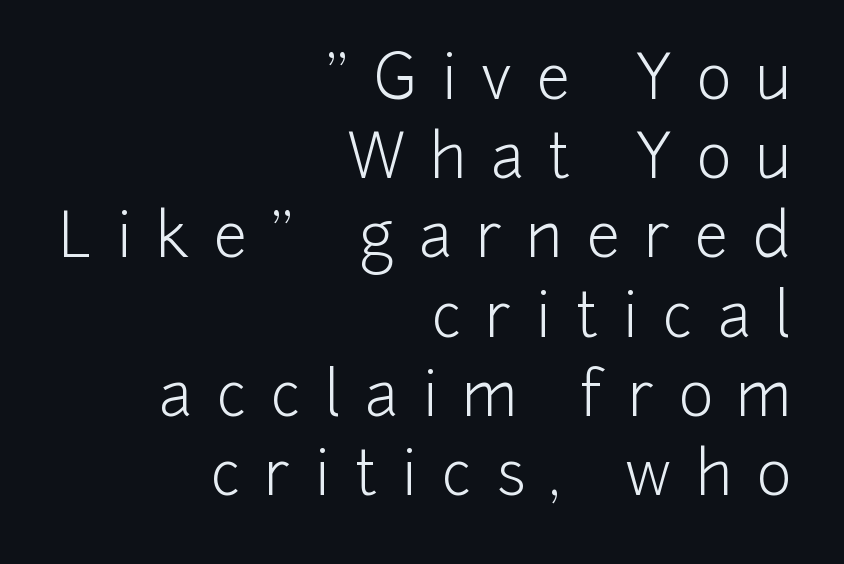
{"serif": "no", "italic": "no", "bold": "no", "weight": "light", "width": "normal", "stroke_contrast": "low", "x_height": "medium", "monospaced": "no", "underline": "no", "align": "right", "line_spacing": "normal", "line_spacing_ratio": 1.32, "letter_spacing": "wide", "letter_spacing_em": 0.41, "glyph_px": 60}
